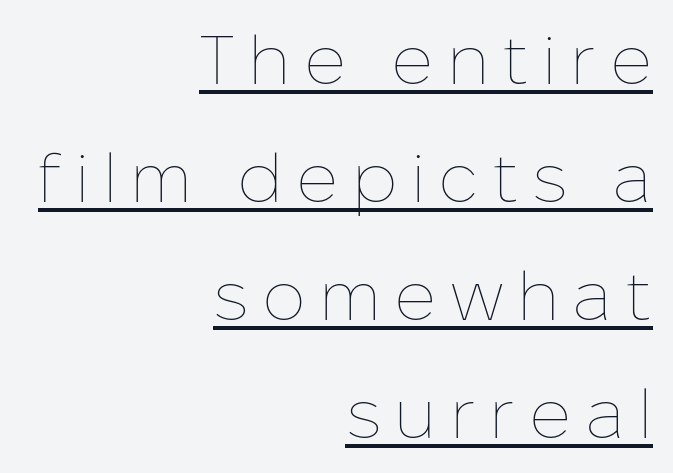
{"italic": "no", "bold": "no", "weight": "thin", "width": "normal", "stroke_contrast": "low", "x_height": "medium", "monospaced": "no", "underline": "yes", "align": "right", "line_spacing_ratio": 1.71, "glyph_px": 69}
